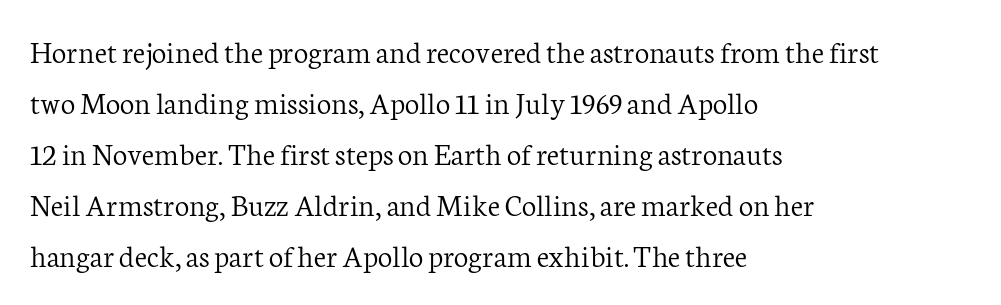
{"serif": "yes", "italic": "no", "bold": "no", "weight": "light", "width": "normal", "stroke_contrast": "low", "x_height": "medium", "monospaced": "no", "underline": "no", "align": "left", "line_spacing": "normal", "line_spacing_ratio": 1.59, "letter_spacing": "normal", "letter_spacing_em": 0.0, "glyph_px": 32}
